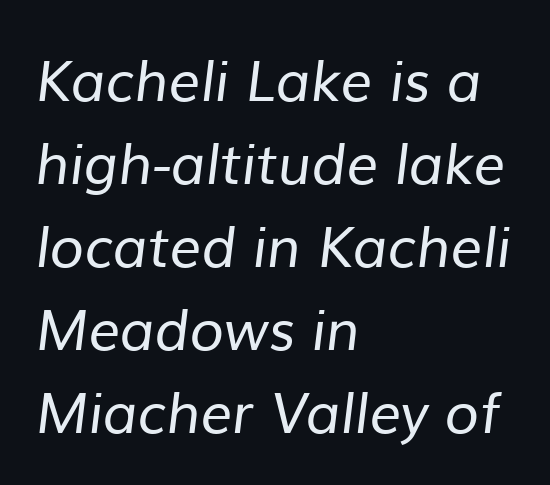
The image shows 56 px regular-weight sans-serif type; set left-aligned, normal line spacing (1.48x), normal letter spacing, not underlined; low stroke contrast and a medium x-height.
